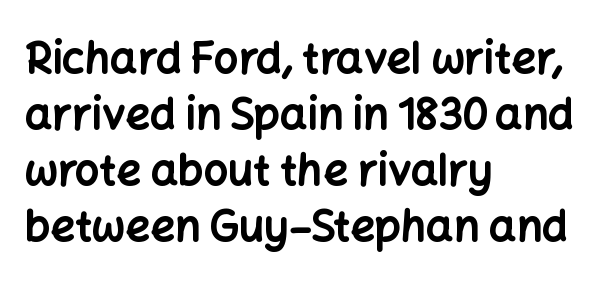
Q: Is the text bold? A: Yes.
Q: Is the text italic (slanted)? A: No, it is upright.
Q: Is the typeface a serif or a sans-serif typeface? A: Sans-serif.
Q: Is the text underlined? A: No.
Q: How is the paragraph aligned? A: Left-aligned.
Q: Is the spacing between letters normal or unusually wide? A: Normal.
Q: Is the spacing between lines tight, normal or loose? A: Normal.
Q: Width (condensed, normal, or wide)? A: Normal.
Q: Stroke contrast? A: Low.
Q: x-height? A: Medium.
Q: Monospaced? A: No.
